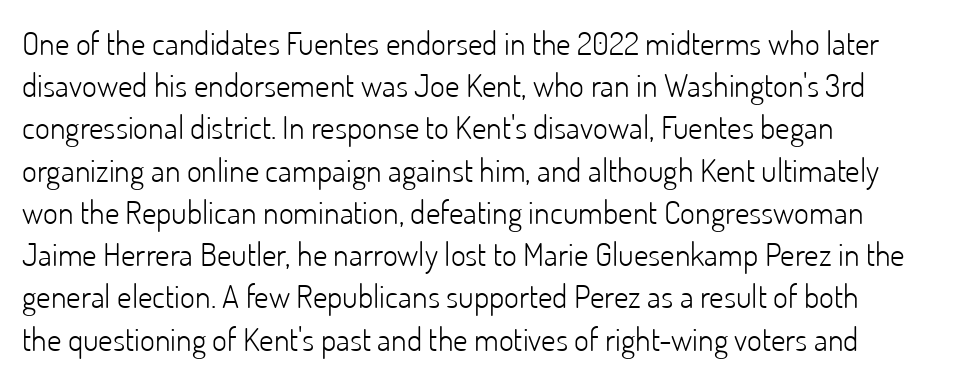
The image shows 32 px light sans-serif type, upright; set left-aligned, normal line spacing (1.32x), normal letter spacing, not underlined; low stroke contrast and a small x-height.
